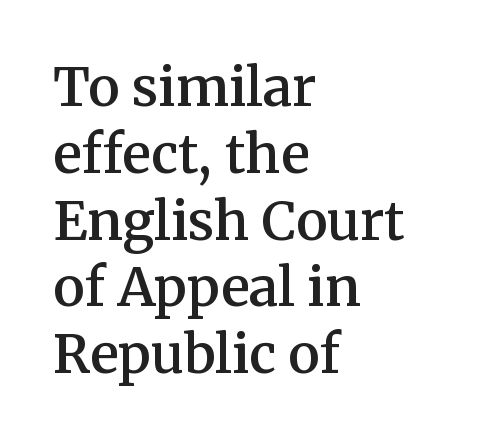
Q: Is the text bold? A: Semi-bold.
Q: Is the text italic (slanted)? A: No, it is upright.
Q: Is the typeface a serif or a sans-serif typeface? A: Serif.
Q: Is the text underlined? A: No.
Q: How is the paragraph aligned? A: Left-aligned.
Q: Is the spacing between letters normal or unusually wide? A: Normal.
Q: Is the spacing between lines tight, normal or loose? A: Normal.
Q: Width (condensed, normal, or wide)? A: Normal.
Q: Stroke contrast? A: Medium.
Q: x-height? A: Medium.
Q: Monospaced? A: No.
